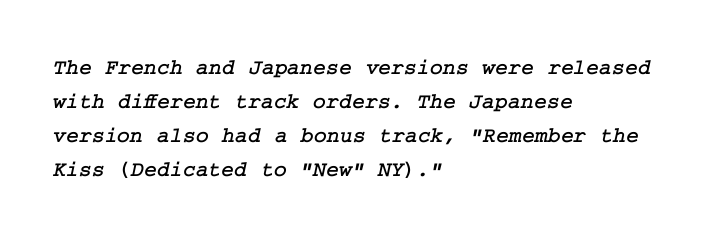
The image shows 22 px text type; set left-aligned, normal line spacing (1.54x), normal letter spacing, not underlined.
